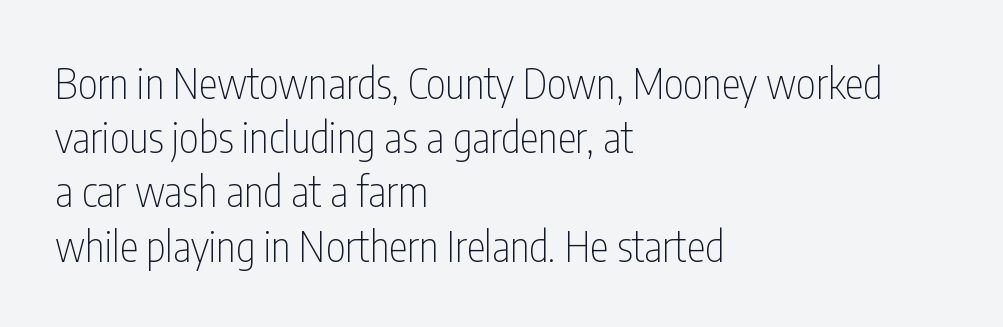
The strokes are not fattened; the text isn't bold. Quick note: underline off. Here the designer chose a conventional face with non-uniform glyph widths. This is sans-serif lettering, the kind often seen on screens and signage. Alignment: flush left.
